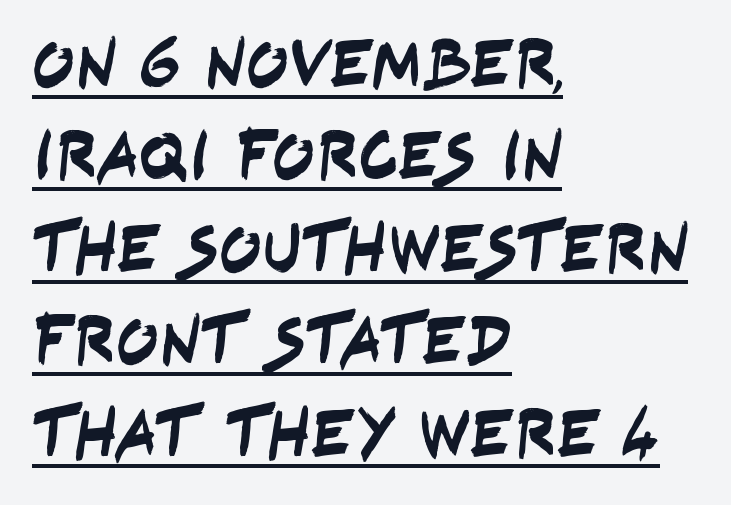
What decoration does the sample have? An underline. What's the leading like? Ordinary, nothing unusual. Regarding serifs, this sample does without them. Line beginnings align vertically; line endings do not. What stands out about the letter spacing? Nothing — it is the standard amount. This sample has the flowing, uneven cadence of proportional lettering.
